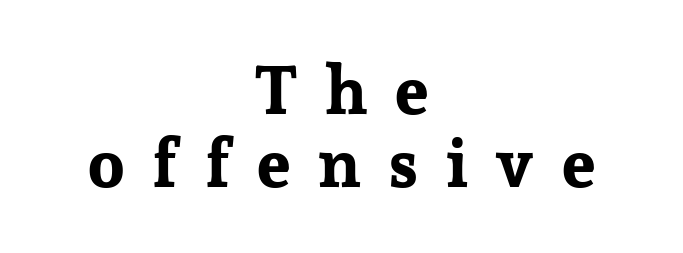
Just letters on the line, the space beneath them empty. Designer's note — italics off, roman on. You could not count columns in this text — the font is proportionally spaced. Students, observe: this is what under-led, compact text looks like. Layout note: lines centered. Strong, thick strokes mark this as bold type.
